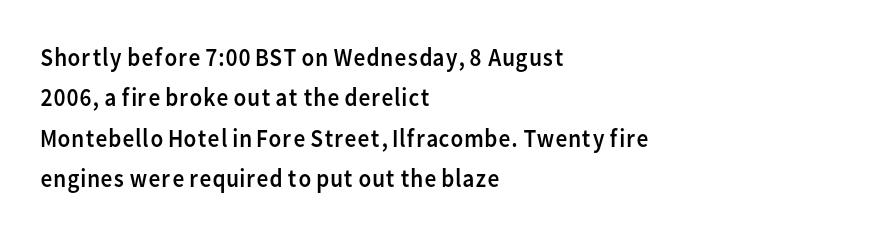
Check the space under the baseline: it is left empty. The type sits square on the baseline with zero lean. Line spacing here is normal. Casual observation: everything's shoved over to the left. Honestly, the letter spacing is just normal — you wouldn't notice it.
